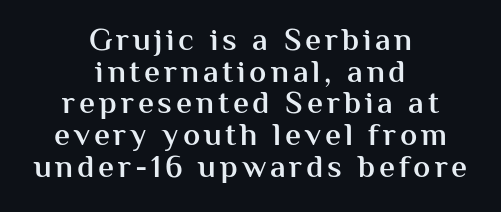
The image shows 32 px semibold sans-serif type, upright; set centered, tight line spacing (0.99x), not underlined; medium stroke contrast and a medium x-height.
